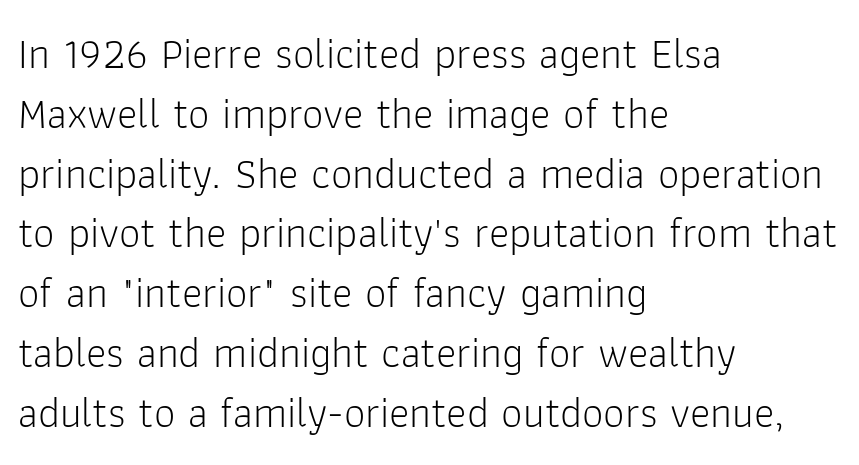
Heft: none added — not bold. The face used here is rendered with its standard letterfit. Observe the absence of serifs on each vertical stroke in this sample. The area under the type is left untouched. Here the designer chose a conventional face with non-uniform glyph widths.
